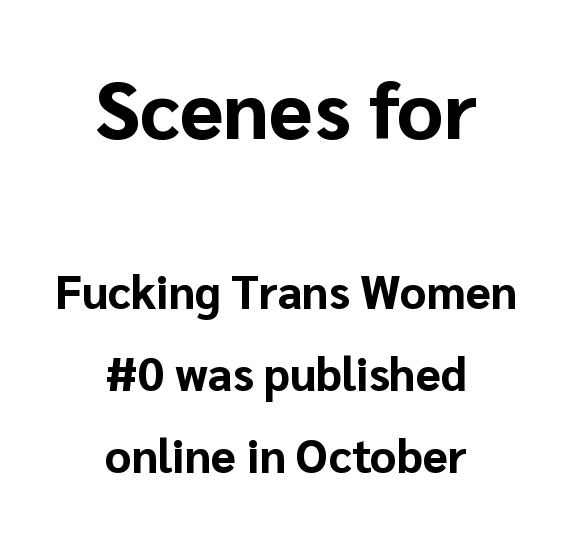
Q: Is the text bold? A: Yes.
Q: Is the text italic (slanted)? A: No, it is upright.
Q: Is the typeface a serif or a sans-serif typeface? A: Sans-serif.
Q: Is the text underlined? A: No.
Q: How is the paragraph aligned? A: Centered.
Q: Is the spacing between letters normal or unusually wide? A: Normal.
Q: Which block of text is set in a larger size, the first (top) or the second (bottom)? A: The first (top) one.
Q: Width (condensed, normal, or wide)? A: Normal.
Q: Stroke contrast? A: Low.
Q: x-height? A: Medium.
Q: Monospaced? A: No.
